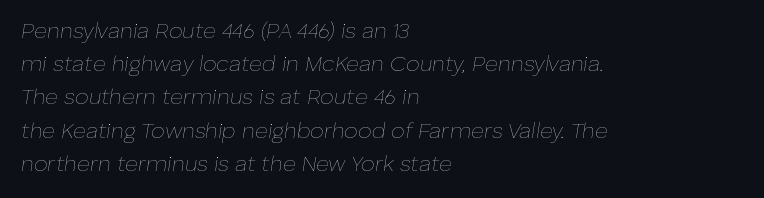
One glance says typical: line gaps are just what's usual. Stems and bowls with no extra thickness — not bold. Short note: letters normally spaced. Plain, unruled lines of type.
